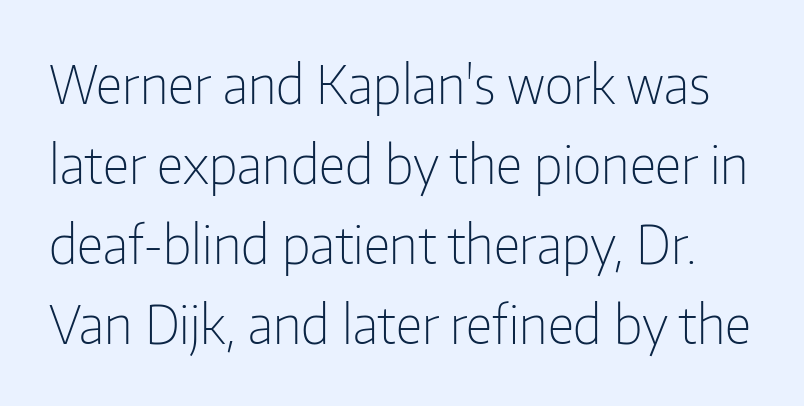
{"serif": "no", "italic": "no", "bold": "no", "weight": "light", "width": "condensed", "stroke_contrast": "low", "x_height": "medium", "monospaced": "no", "underline": "no", "line_spacing": "normal", "line_spacing_ratio": 1.51, "letter_spacing": "normal", "letter_spacing_em": 0.0, "glyph_px": 53}
